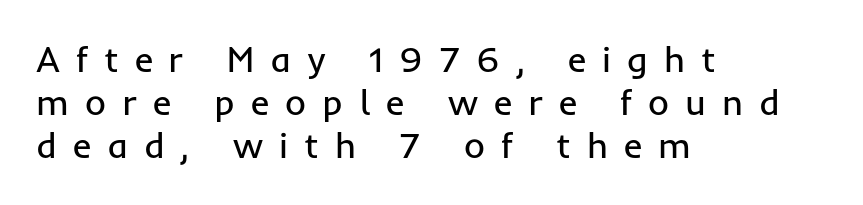
{"serif": "no", "italic": "no", "bold": "no", "weight": "regular", "width": "normal", "stroke_contrast": "low", "x_height": "medium", "monospaced": "no", "underline": "no", "align": "left", "line_spacing_ratio": 1.2, "letter_spacing": "wide", "letter_spacing_em": 0.44, "glyph_px": 36}
